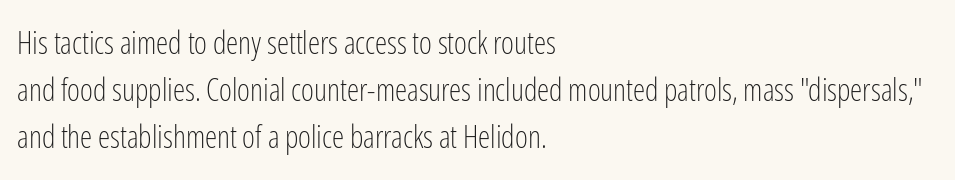
The image shows 31 px light, condensed sans-serif type, upright; set left-aligned, normal line spacing (1.51x), normal letter spacing, not underlined; low stroke contrast and a medium x-height.
